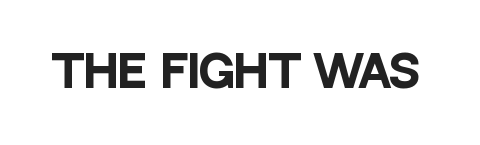
Q: Is the text bold? A: Yes.
Q: Is the text italic (slanted)? A: No, it is upright.
Q: Is the typeface a serif or a sans-serif typeface? A: Sans-serif.
Q: Is the text underlined? A: No.
Q: Is the spacing between letters normal or unusually wide? A: Normal.
Q: Width (condensed, normal, or wide)? A: Condensed.
Q: Stroke contrast? A: Low.
Q: x-height? A: Large.
Q: Monospaced? A: No.
